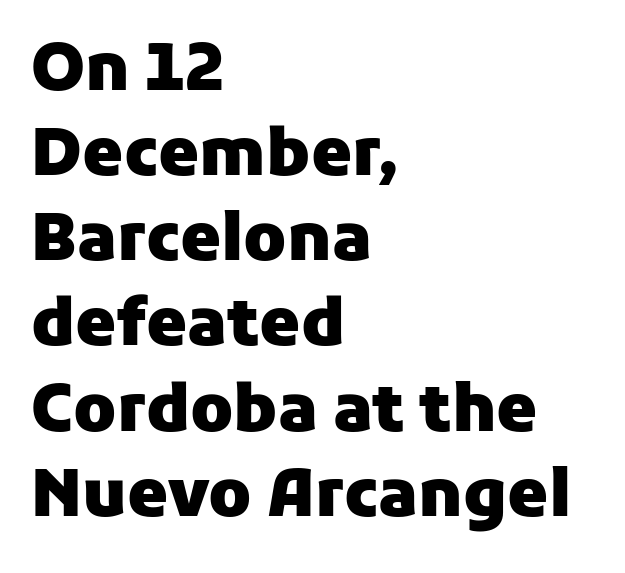
The image shows 65 px heavy sans-serif type, upright; set left-aligned, normal line spacing (1.31x), normal letter spacing, not underlined; low stroke contrast and a medium x-height.
